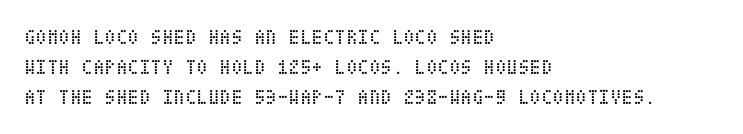
Compared with typical body copy, the letter spacing here is the same. The text block is weighted toward the left margin, trailing off unevenly rightward. The foot of each line stays bare and open. Evenly set lines give the paragraph a standard silhouette. Stroke thickness stays within the range of a standard reading face or lighter.
